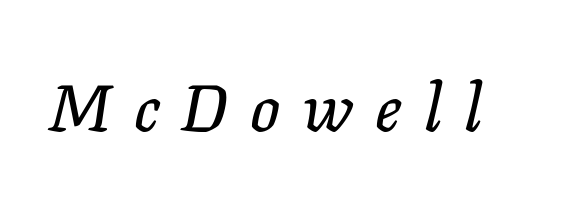
{"italic": "yes", "lean": "right", "slant_degrees": 11, "width": "normal", "stroke_contrast": "low", "x_height": "medium", "monospaced": "no", "underline": "no", "letter_spacing": "wide", "letter_spacing_em": 0.34, "glyph_px": 66}
